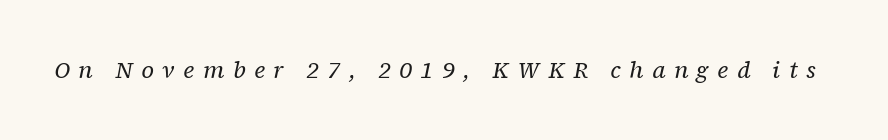
Q: Is the text bold? A: No.
Q: Is the text italic (slanted)? A: Yes, it leans right by about 12 degrees.
Q: Is the text underlined? A: No.
Q: Is the spacing between letters normal or unusually wide? A: Unusually wide.
